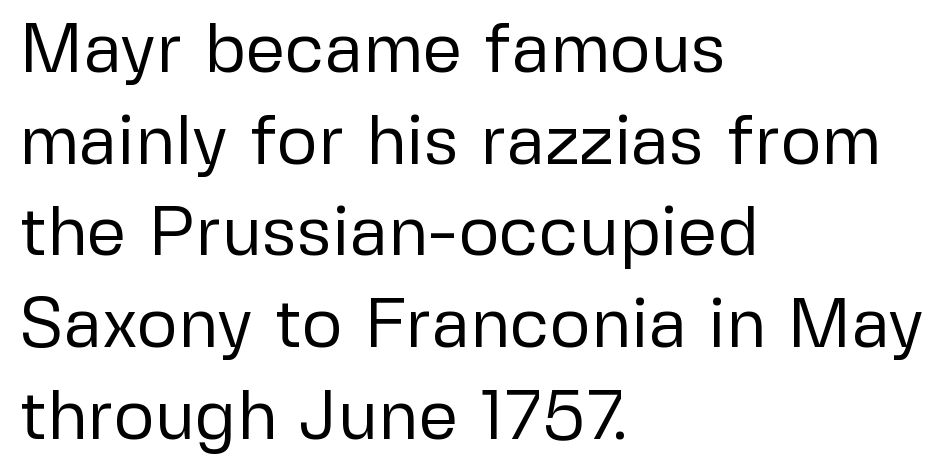
The compositor pushed each line to the left boundary. A roman cut, with each character standing at attention. Note the varied advance widths — an 'i' is clearly narrower than an 'm'. A typesetter would call this leading conventional body-copy spacing.
